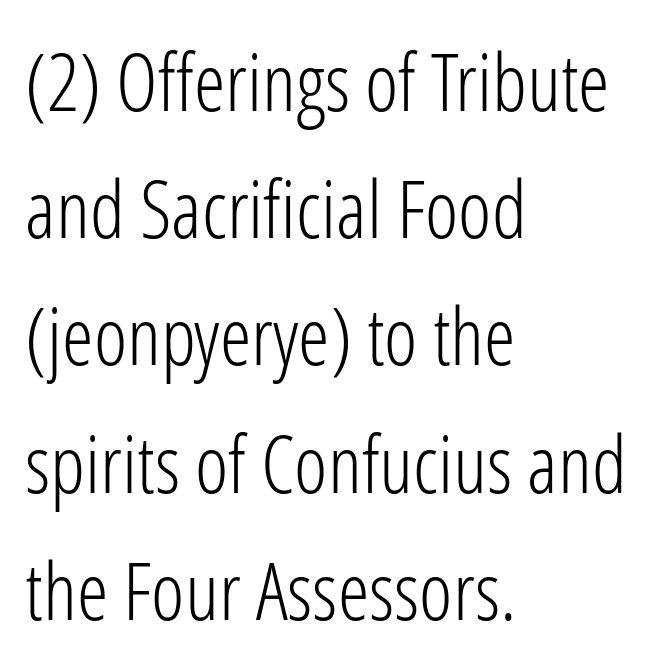
Q: Is the text bold? A: No.
Q: Is the text italic (slanted)? A: No, it is upright.
Q: Is the typeface a serif or a sans-serif typeface? A: Sans-serif.
Q: Is the text underlined? A: No.
Q: How is the paragraph aligned? A: Left-aligned.
Q: Is the spacing between letters normal or unusually wide? A: Normal.
Q: Is the spacing between lines tight, normal or loose? A: Normal.
Q: Width (condensed, normal, or wide)? A: Condensed.
Q: Stroke contrast? A: Low.
Q: x-height? A: Medium.
Q: Monospaced? A: No.
